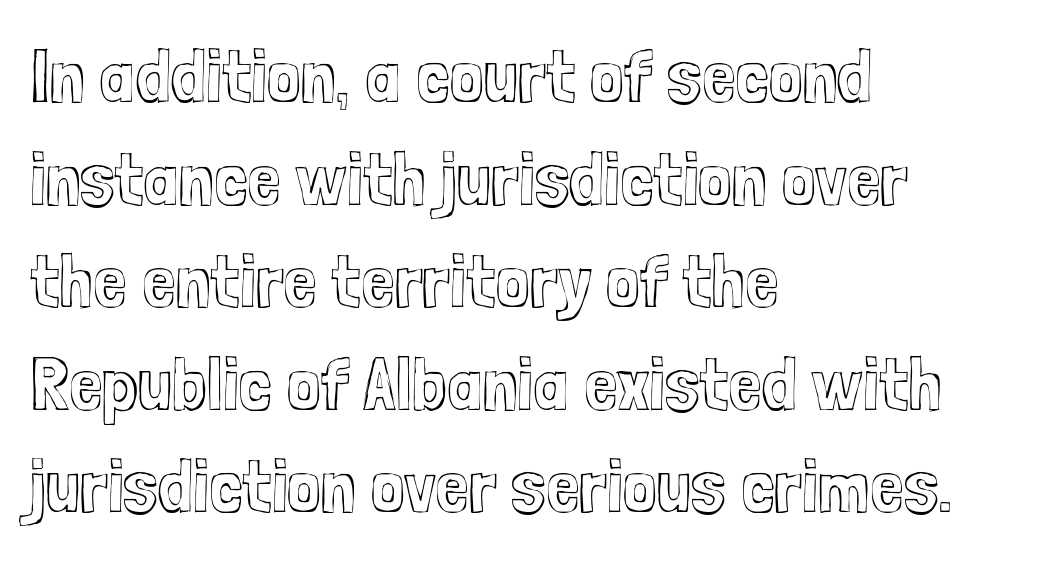
The image shows 76 px condensed type, upright; set left-aligned, normal line spacing (1.35x), normal letter spacing, not underlined; a medium x-height.
